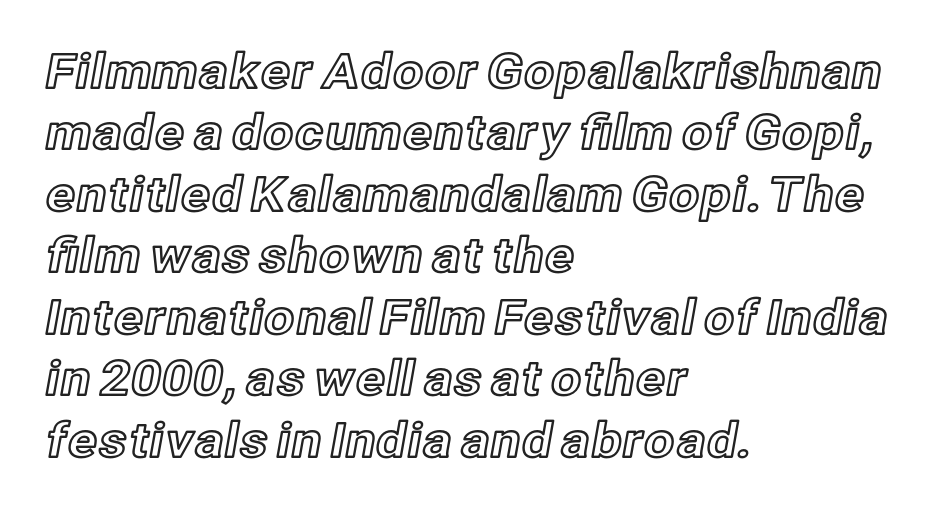
The image shows 48 px text type; set left-aligned, normal line spacing (1.28x), normal letter spacing, not underlined; a medium x-height.
